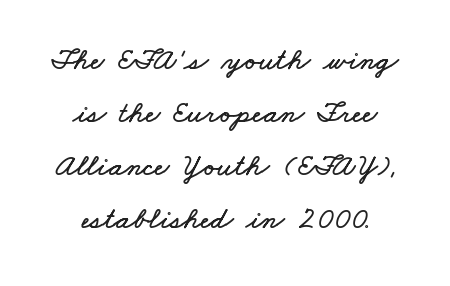
{"width": "wide", "stroke_contrast": "low", "x_height": "small", "monospaced": "no", "underline": "no", "line_spacing_ratio": 1.71, "letter_spacing": "normal", "letter_spacing_em": 0.0, "glyph_px": 31}
